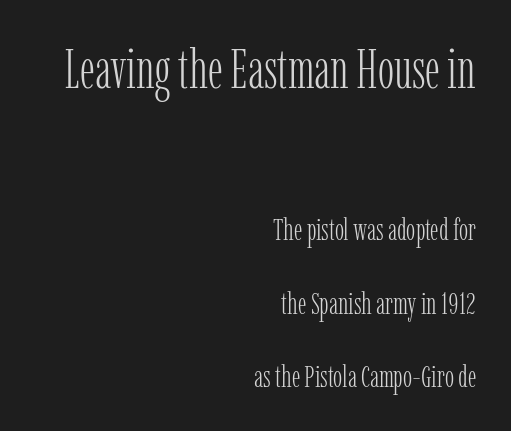
{"serif": "yes", "italic": "no", "bold": "no", "weight": "light", "width": "condensed", "stroke_contrast": "low", "x_height": "medium", "monospaced": "no", "underline": "no", "align": "right", "line_spacing": "loose", "line_spacing_ratio": 2.38, "letter_spacing": "normal", "letter_spacing_em": 0.0, "larger_block": "first", "size_ratio": 1.77, "glyph_px": 55}
